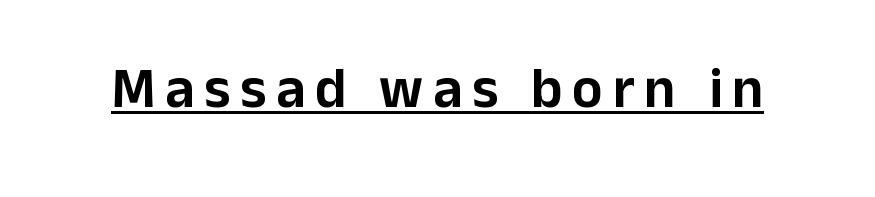
The image shows 57 px sans-serif type, upright; set underlined; low stroke contrast and a medium x-height.
